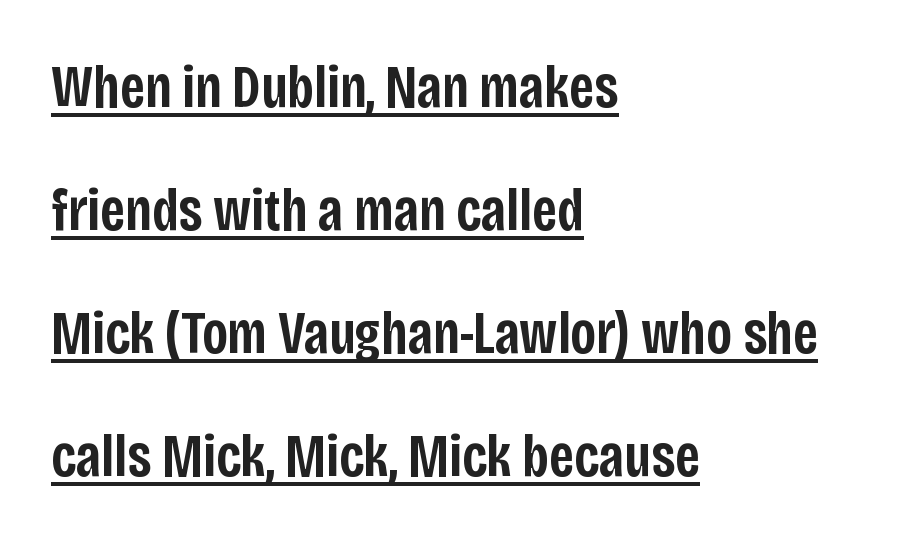
{"serif": "no", "italic": "no", "bold": "semi", "weight": "semibold", "width": "condensed", "stroke_contrast": "low", "x_height": "large", "monospaced": "no", "underline": "yes", "align": "left", "line_spacing": "loose", "line_spacing_ratio": 2.05, "letter_spacing": "normal", "letter_spacing_em": 0.0, "glyph_px": 60}
